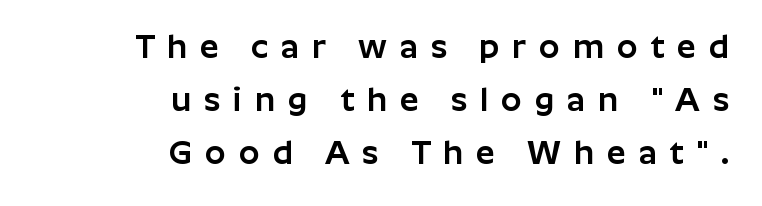
Tracking here is generous; glyphs stand well apart from one another. A bare baseline throughout the passage. Caption: multi-line text, flush right, ragged left. This block has exactly the height ordinary leading produces.
